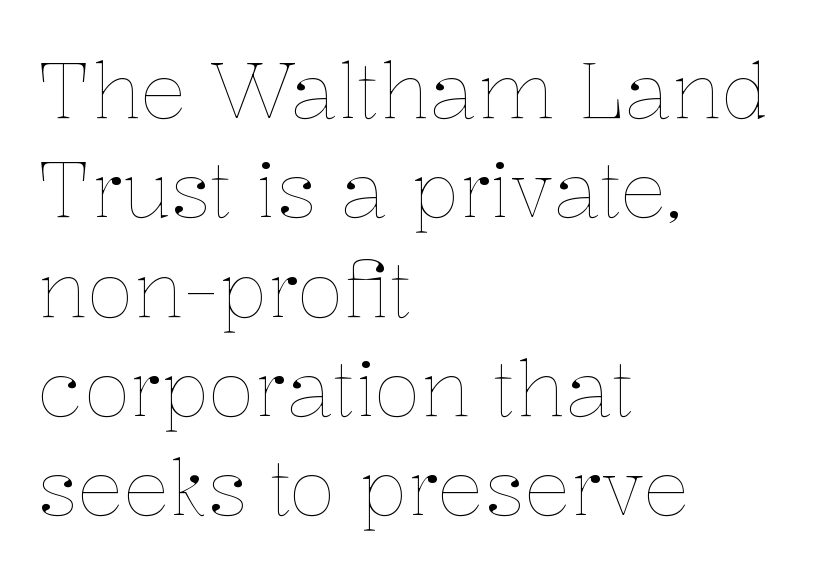
{"italic": "no", "bold": "no", "weight": "thin", "width": "normal", "stroke_contrast": "low", "x_height": "medium", "monospaced": "no", "underline": "no", "align": "left", "line_spacing": "normal", "line_spacing_ratio": 1.29, "letter_spacing": "normal", "letter_spacing_em": 0.0, "glyph_px": 77}
